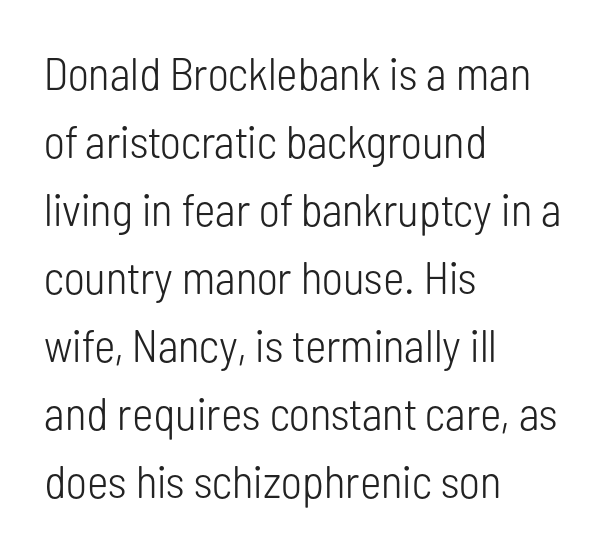
The image shows 46 px light, condensed sans-serif type, upright; set left-aligned, normal line spacing (1.48x), normal letter spacing, not underlined; low stroke contrast and a medium x-height.
